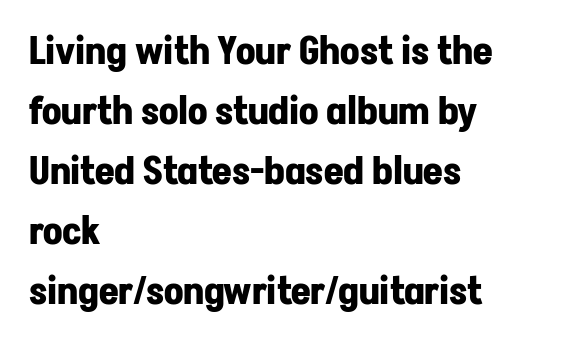
Regular leading. Students, note that the glyphs here touch the page at normal intervals. Each glyph is drawn with heavy, bold strokes. Think of a printed novel: that variable character pitch is what you see here.
